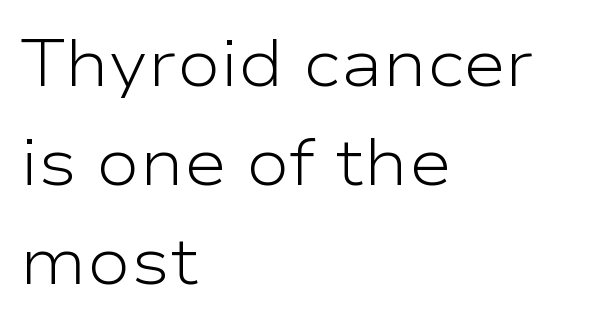
Looks like regular typesetting: each glyph gets only the width it needs. If you drew a line through each stem, it would be perfectly vertical. Compared with typical paragraphs, the rows here are spaced about the same. The text was rendered using a sans face with plain stroke endings. Tracking here is standard; glyphs follow each other at the usual distance.
